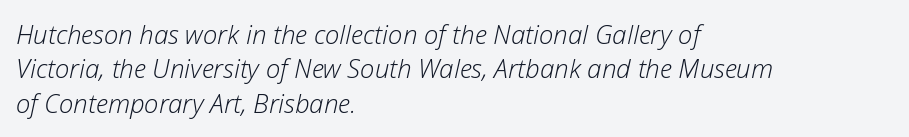
Q: Is the text bold? A: No.
Q: Is the text italic (slanted)? A: Yes, it leans right by about 12 degrees.
Q: Is the text underlined? A: No.
Q: How is the paragraph aligned? A: Left-aligned.
Q: Is the spacing between letters normal or unusually wide? A: Normal.
Q: Is the spacing between lines tight, normal or loose? A: Normal.
